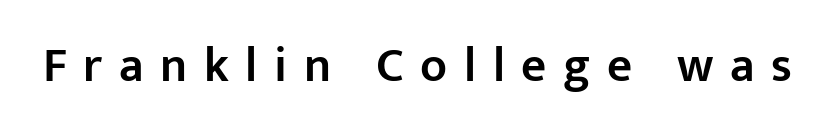
The image shows 49 px semibold sans-serif type, upright; set unusually wide letter spacing (+0.34 em), not underlined; low stroke contrast and a medium x-height.
